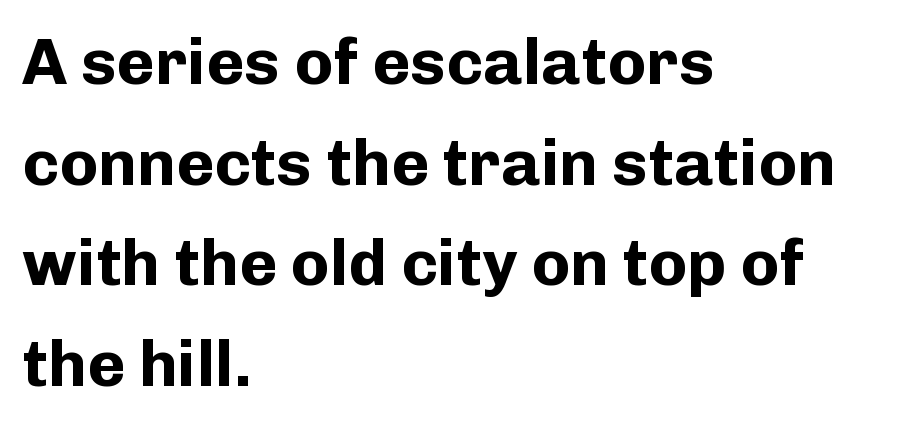
In terms of letterspacing, this is plain default setting. Honestly, there is no underline to notice here at all. The letters are bold, with thick, heavy strokes. The space between consecutive lines is moderate. Typographically, this falls in the sans-serif category. This sample has the flowing, uneven cadence of proportional lettering.
